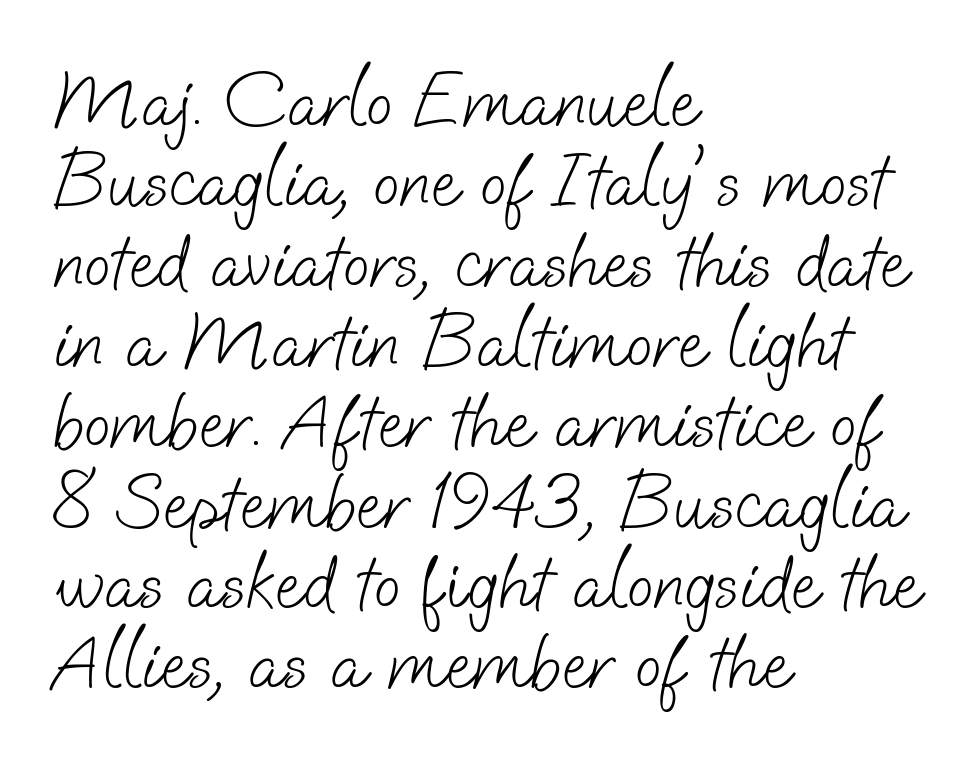
{"serif": "no", "bold": "no", "weight": "light", "width": "normal", "stroke_contrast": "low", "x_height": "small", "monospaced": "no", "underline": "no", "align": "left", "line_spacing": "tight", "line_spacing_ratio": 1.03, "letter_spacing": "normal", "letter_spacing_em": 0.0, "glyph_px": 78}
